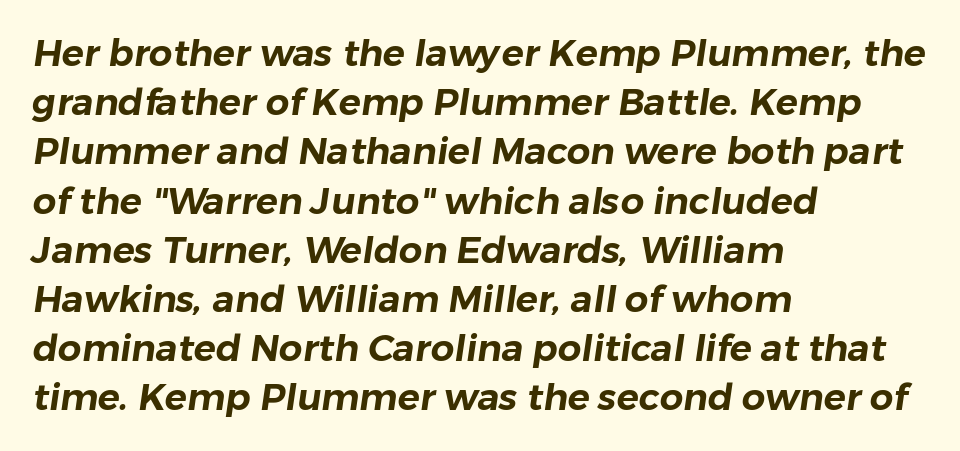
{"serif": "no", "width": "normal", "stroke_contrast": "low", "x_height": "medium", "monospaced": "no", "underline": "no", "align": "left", "line_spacing": "normal", "line_spacing_ratio": 1.33, "letter_spacing": "normal", "letter_spacing_em": 0.0, "glyph_px": 37}
